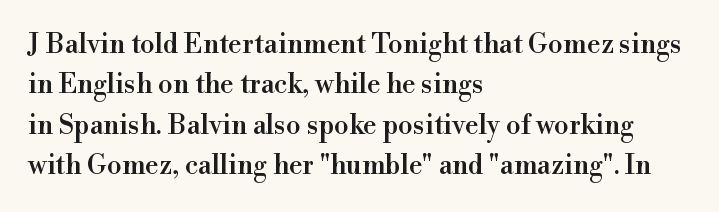
No italicization has been applied; the sample stays upright. This block has exactly the height ordinary leading produces. Students, note that the glyphs here touch the page at normal intervals. Typeset ragged right — the left edge is the straight one.
